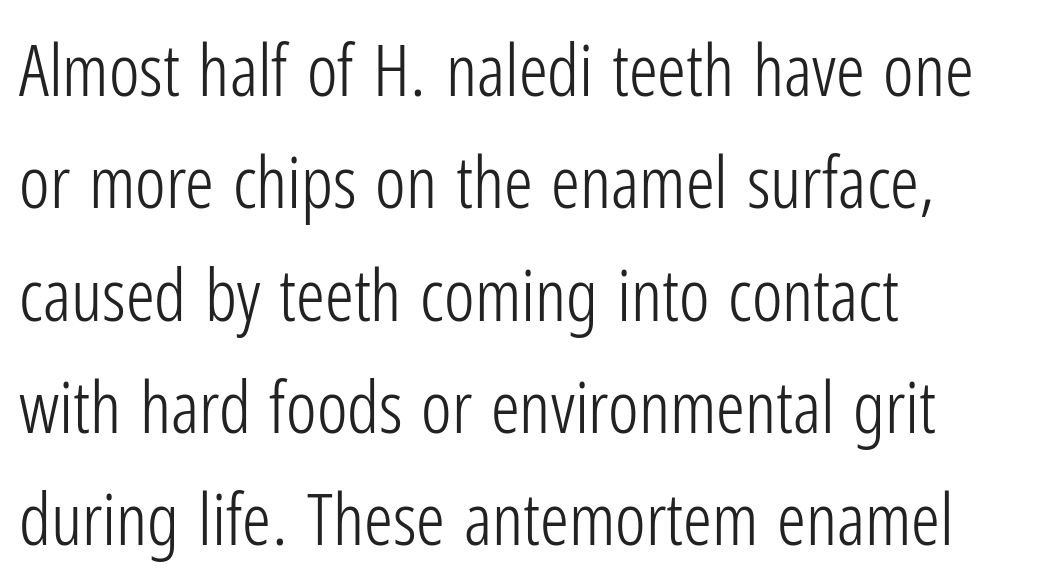
The image shows 72 px light, condensed sans-serif type, upright; set left-aligned, normal line spacing (1.56x), normal letter spacing, not underlined; low stroke contrast and a medium x-height.
